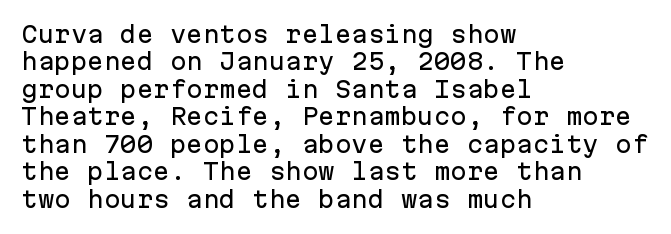
Q: Is the text italic (slanted)? A: No, it is upright.
Q: Is the text underlined? A: No.
Q: How is the paragraph aligned? A: Left-aligned.
Q: Is the spacing between letters normal or unusually wide? A: Normal.
Q: Is the spacing between lines tight, normal or loose? A: Normal.
